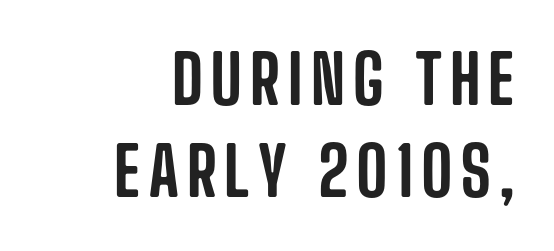
Note the varied advance widths — an 'i' is clearly narrower than an 'm'. Every character sits straight up, as roman type does. In terms of letterform style, serifs are entirely absent. Check under the words: just untouched page. Compared with typical paragraphs, the rows here are spaced about the same. The compositor pushed each line to the right boundary.
